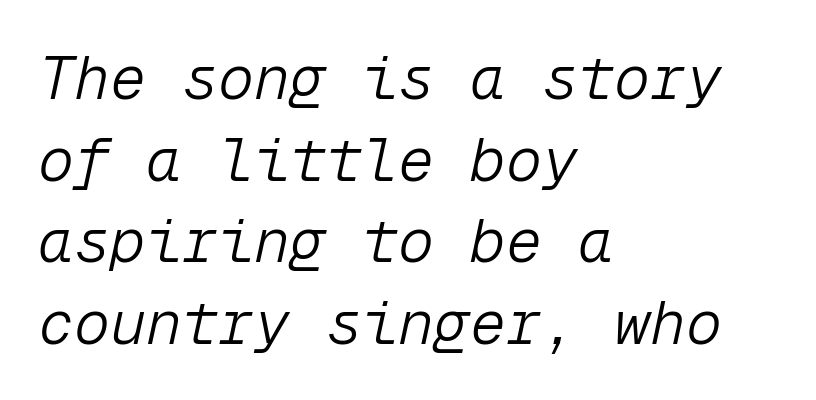
If you measured baseline to baseline, you'd find a middling distance. Heft: none added — not bold. Left-aligned paragraph, ragged on the right. This rendering features lettering with no underline.
